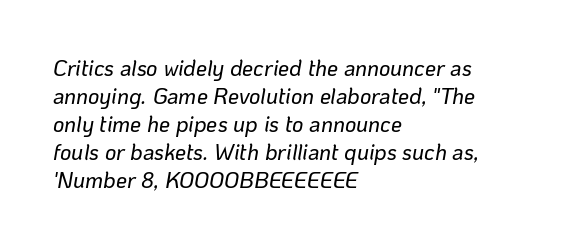
The image shows 22 px text type, italic (leaning right); set left-aligned, normal line spacing (1.27x), normal letter spacing, not underlined.
